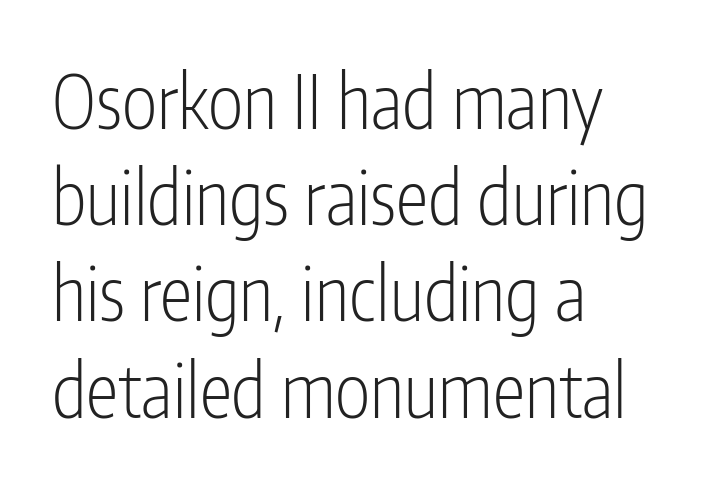
{"serif": "no", "italic": "no", "bold": "no", "weight": "light", "width": "condensed", "stroke_contrast": "low", "x_height": "medium", "monospaced": "no", "underline": "no", "align": "left", "line_spacing": "normal", "line_spacing_ratio": 1.3, "letter_spacing": "normal", "letter_spacing_em": 0.0, "glyph_px": 74}
